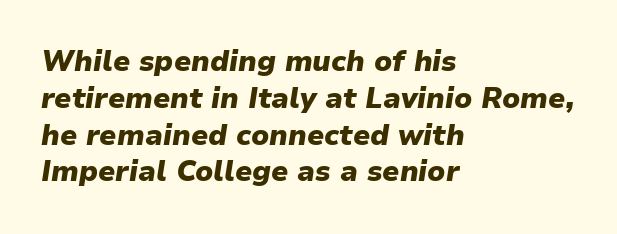
A classic flush-left, rag-right setting is used for this passage. The font is running at its bold setting. Horizontal bands of white between lines are of average thickness. Descender tails drop into unmarked territory. This is oblique type, the kind used for emphasis or titles.
